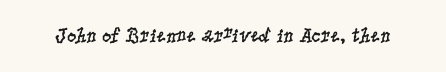
The passage shown is not underscored anywhere. Stems here are at most as thick as an everyday book face. Observe the ordinary spacing: letters are neighbours, not strangers.
